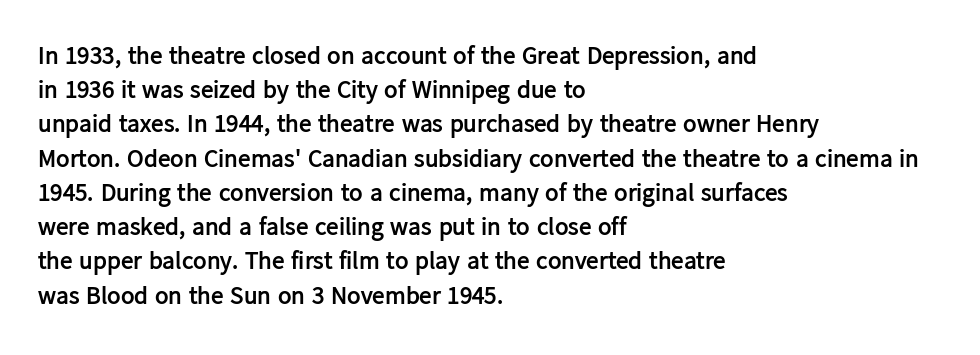
The lines in this sample share a left origin and differ only in where they stop. Summary of vertical rhythm: regular, with standard interline spacing. Italic: no, the glyphs are upright roman. The letterforms sit shoulder to shoulder at normal distance. Set as a true bold cut, around the 700 mark. The baseline area is clear.
